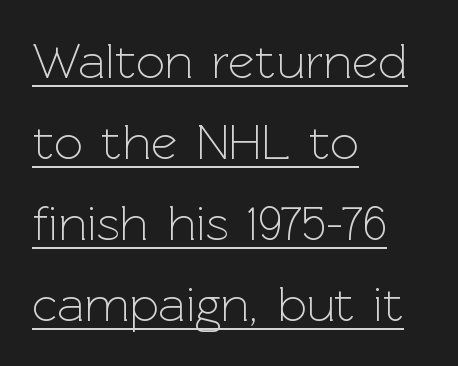
Q: Is the text bold? A: No.
Q: Is the text italic (slanted)? A: No, it is upright.
Q: Is the typeface a serif or a sans-serif typeface? A: Sans-serif.
Q: Is the text underlined? A: Yes.
Q: How is the paragraph aligned? A: Left-aligned.
Q: Is the spacing between letters normal or unusually wide? A: Normal.
Q: Is the spacing between lines tight, normal or loose? A: Normal.
Q: Width (condensed, normal, or wide)? A: Normal.
Q: x-height? A: Medium.
Q: Monospaced? A: No.
